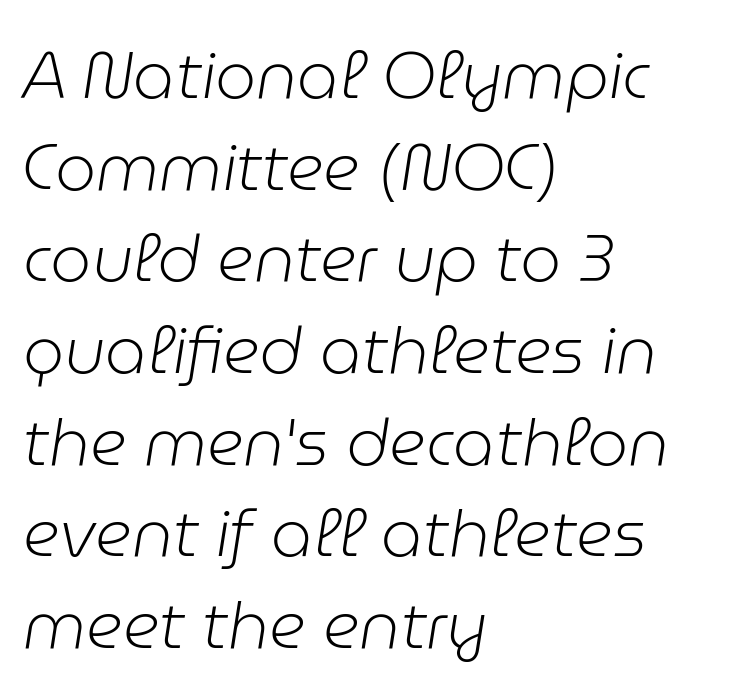
{"italic": "yes", "lean": "right", "slant_degrees": 9, "bold": "no", "weight": "light", "width": "normal", "stroke_contrast": "low", "x_height": "medium", "monospaced": "no", "underline": "no", "align": "left", "line_spacing": "normal", "line_spacing_ratio": 1.41, "letter_spacing": "normal", "letter_spacing_em": 0.0, "glyph_px": 65}
